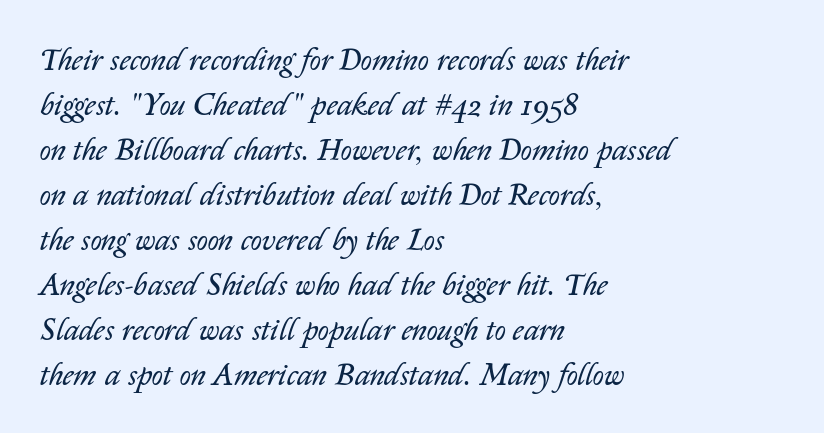
The image shows 31 px regular-weight type, italic (leaning right); set left-aligned, normal line spacing (1.45x), normal letter spacing, not underlined; low stroke contrast and a medium x-height.
